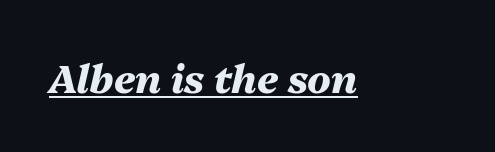
The image shows 39 px heavy type, italic (leaning right); set normal letter spacing, underlined; medium stroke contrast and a medium x-height.
